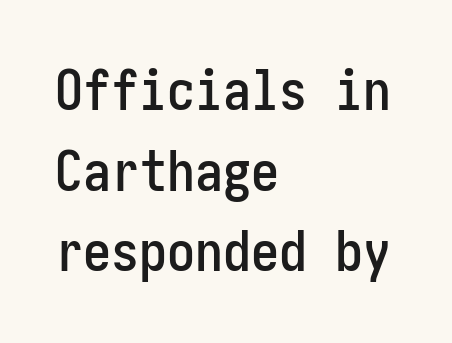
Regarding serifs, this sample does without them. Tall strokes in this sample are plumb rather than angled. Unmarked baselines from the first word to the last. This sample uses plain, unmodified letter spacing. Summary of vertical rhythm: regular, with standard interline spacing.
